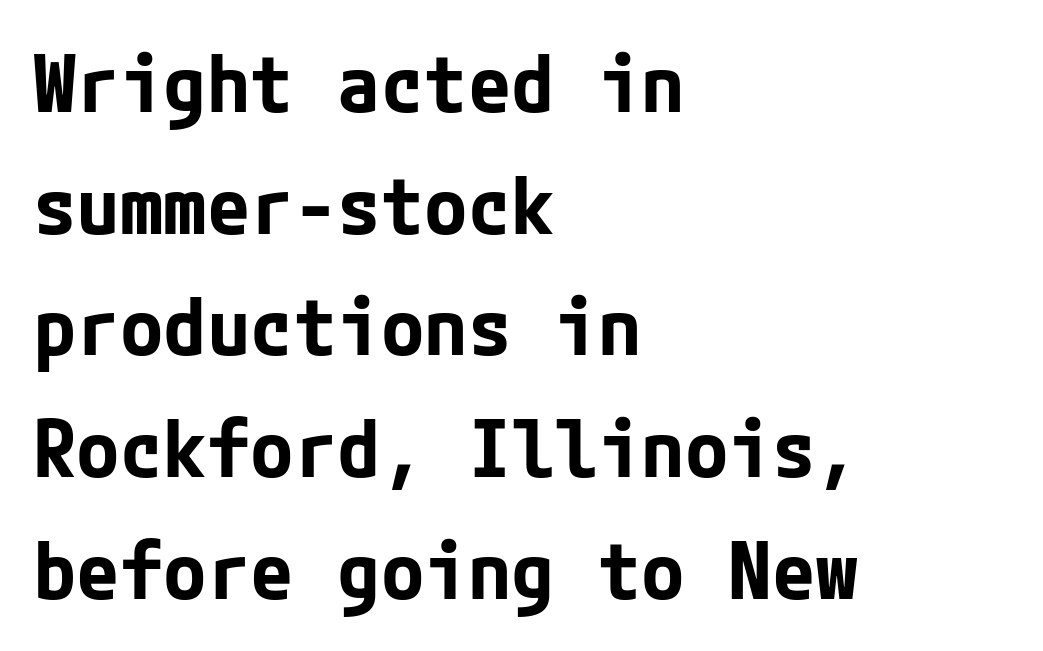
Q: Is the text bold? A: Yes.
Q: Is the text italic (slanted)? A: No, it is upright.
Q: Is the typeface a serif or a sans-serif typeface? A: Sans-serif.
Q: Is the text underlined? A: No.
Q: How is the paragraph aligned? A: Left-aligned.
Q: Is the spacing between letters normal or unusually wide? A: Normal.
Q: Is the spacing between lines tight, normal or loose? A: Normal.
Q: Width (condensed, normal, or wide)? A: Normal.
Q: Stroke contrast? A: Low.
Q: x-height? A: Medium.
